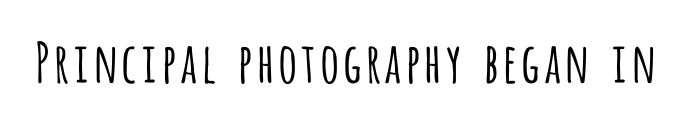
These lines are rendered in a variable-pitch font. Is the stroke heavy? The answer is a plain regular-or-lighter. Only glyphs here, with clear space below each row. Does extra space separate the letters? No, they use regular spacing.
